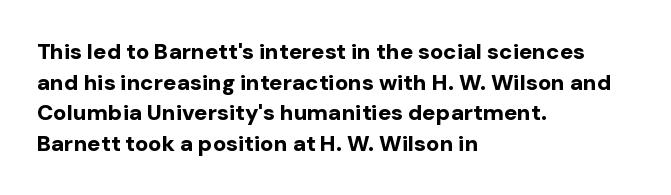
Q: Is the text bold? A: Yes.
Q: Is the text italic (slanted)? A: No, it is upright.
Q: Is the text underlined? A: No.
Q: How is the paragraph aligned? A: Left-aligned.
Q: Is the spacing between letters normal or unusually wide? A: Normal.
Q: Is the spacing between lines tight, normal or loose? A: Normal.
